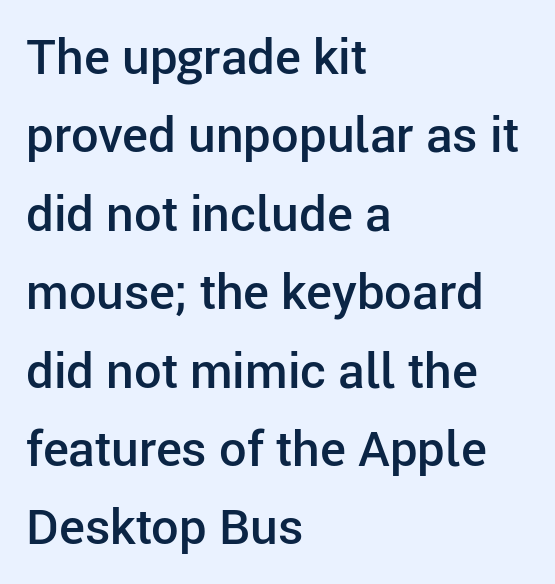
The image shows 49 px semibold sans-serif type, upright; set left-aligned, normal line spacing (1.6x), normal letter spacing, not underlined; low stroke contrast and a medium x-height.
